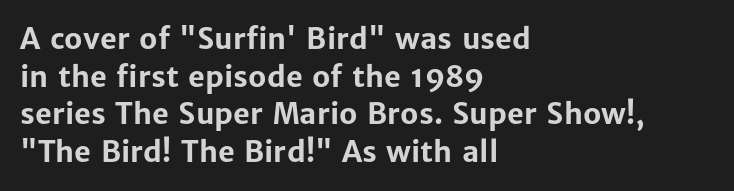
Q: Is the text bold? A: Yes.
Q: Is the text italic (slanted)? A: No, it is upright.
Q: Is the typeface a serif or a sans-serif typeface? A: Sans-serif.
Q: Is the text underlined? A: No.
Q: How is the paragraph aligned? A: Left-aligned.
Q: Is the spacing between letters normal or unusually wide? A: Normal.
Q: Is the spacing between lines tight, normal or loose? A: Normal.
Q: Width (condensed, normal, or wide)? A: Normal.
Q: Stroke contrast? A: Low.
Q: x-height? A: Medium.
Q: Monospaced? A: No.
